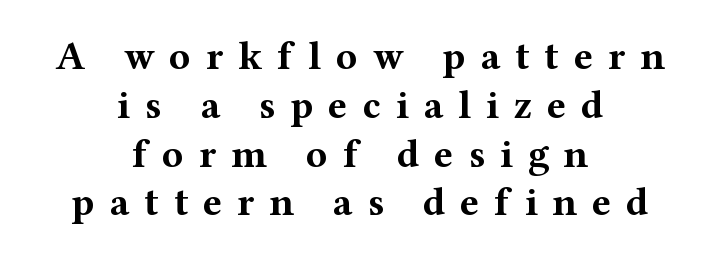
Note the varied advance widths — an 'i' is clearly narrower than an 'm'. Tracking value appears strongly positive — letters spread wide. The passage shown is emphatically bold. The typeface chosen for these lines features serifs. In terms of posture, this sample is upright. Quick note: underline off.
